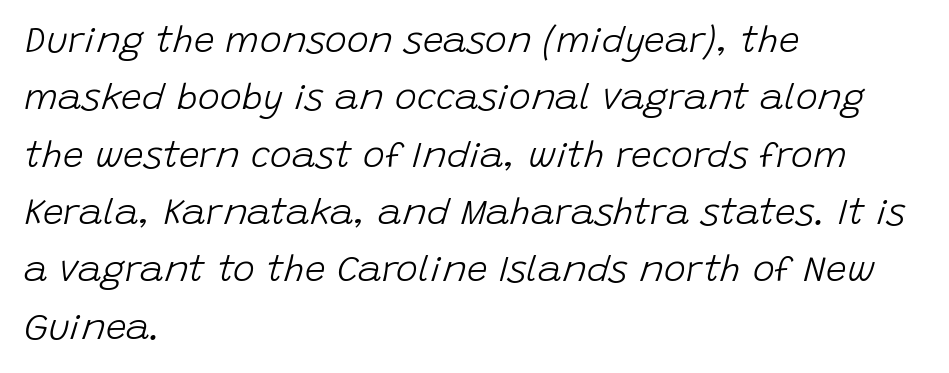
Q: Is the text bold? A: No.
Q: Is the text italic (slanted)? A: Yes, it leans right by about 15 degrees.
Q: Is the text underlined? A: No.
Q: How is the paragraph aligned? A: Left-aligned.
Q: Is the spacing between letters normal or unusually wide? A: Normal.
Q: Is the spacing between lines tight, normal or loose? A: Normal.
Q: Width (condensed, normal, or wide)? A: Normal.
Q: Stroke contrast? A: Low.
Q: x-height? A: Large.
Q: Monospaced? A: No.
